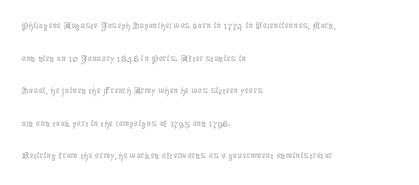
The image shows 22 px text type, upright; set left-aligned, normal line spacing (1.48x), normal letter spacing, not underlined.
